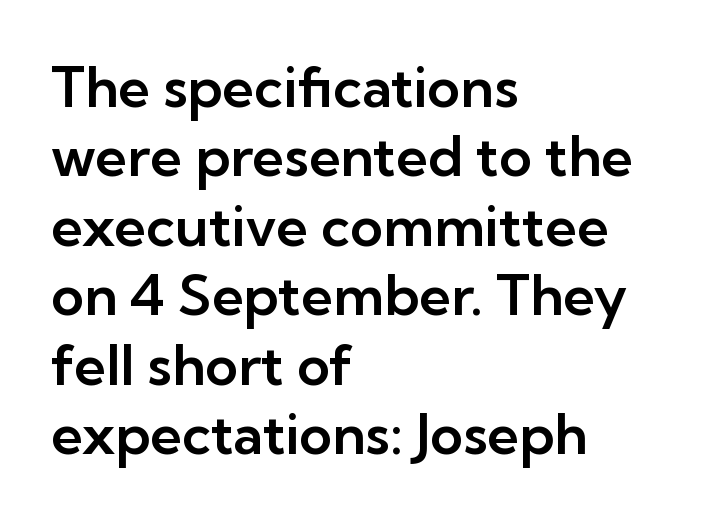
{"serif": "no", "italic": "no", "width": "normal", "stroke_contrast": "low", "x_height": "medium", "monospaced": "no", "underline": "no", "align": "left", "line_spacing_ratio": 1.24, "letter_spacing": "normal", "letter_spacing_em": 0.0, "glyph_px": 56}
